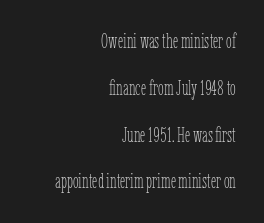
The image shows 21 px text type, upright; set right-aligned, loose line spacing (2.23x), normal letter spacing, not underlined.
